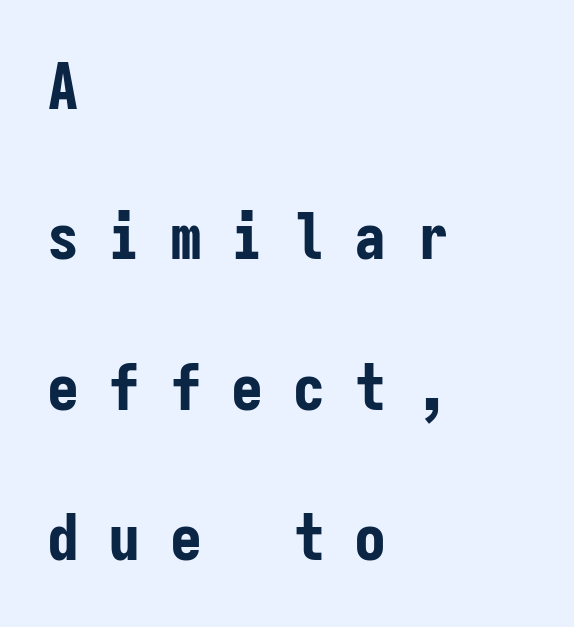
Q: Is the text bold? A: Yes.
Q: Is the text italic (slanted)? A: No, it is upright.
Q: Is the typeface a serif or a sans-serif typeface? A: Sans-serif.
Q: Is the text underlined? A: No.
Q: How is the paragraph aligned? A: Left-aligned.
Q: Is the spacing between letters normal or unusually wide? A: Unusually wide.
Q: Is the spacing between lines tight, normal or loose? A: Loose.
Q: Width (condensed, normal, or wide)? A: Condensed.
Q: Stroke contrast? A: Low.
Q: x-height? A: Medium.
Q: Monospaced? A: Yes.
